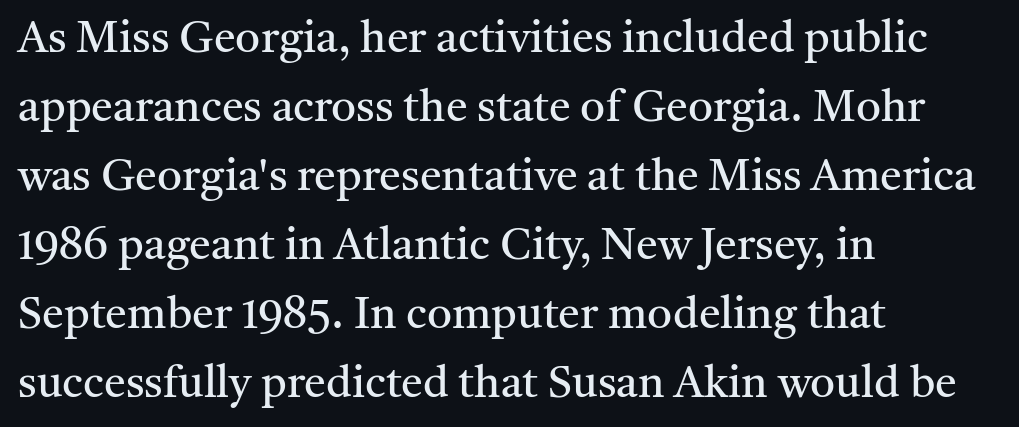
The image shows 44 px regular-weight serif type, upright; set left-aligned, normal line spacing (1.57x), normal letter spacing, not underlined; medium stroke contrast and a medium x-height.
